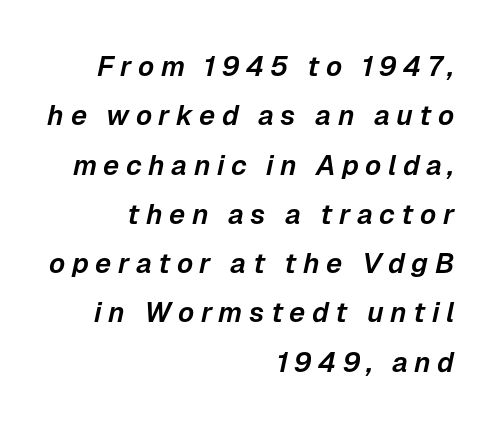
Q: Is the text italic (slanted)? A: Yes, it leans right by about 12 degrees.
Q: Is the text underlined? A: No.
Q: How is the paragraph aligned? A: Right-aligned.
Q: Is the spacing between letters normal or unusually wide? A: Unusually wide.
Q: Width (condensed, normal, or wide)? A: Normal.
Q: Stroke contrast? A: Low.
Q: x-height? A: Medium.
Q: Monospaced? A: No.
